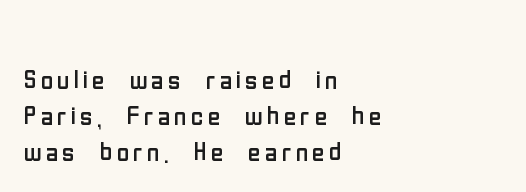
Q: Is the text bold? A: No.
Q: Is the text italic (slanted)? A: No, it is upright.
Q: Is the typeface a serif or a sans-serif typeface? A: Sans-serif.
Q: Is the text underlined? A: No.
Q: How is the paragraph aligned? A: Left-aligned.
Q: Is the spacing between lines tight, normal or loose? A: Tight.
Q: Width (condensed, normal, or wide)? A: Condensed.
Q: Stroke contrast? A: Low.
Q: x-height? A: Medium.
Q: Monospaced? A: No.
